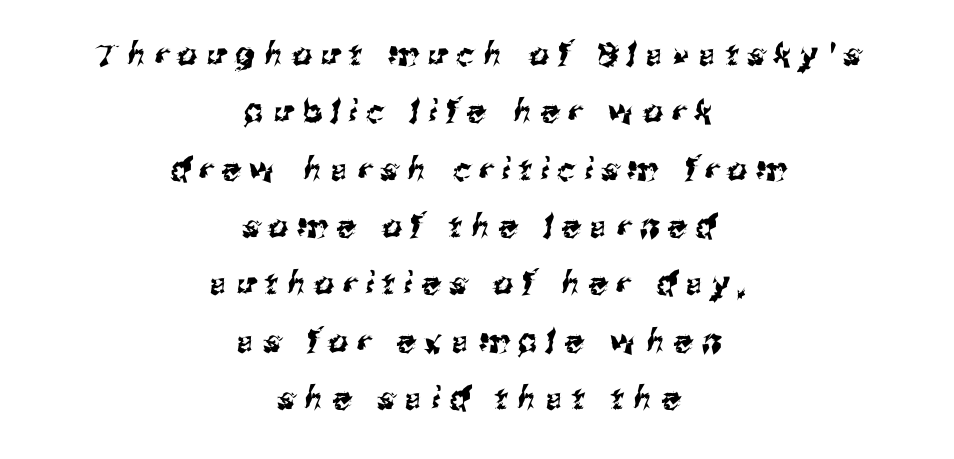
{"serif": "no", "width": "normal", "stroke_contrast": "medium", "x_height": "medium", "monospaced": "no", "underline": "no", "align": "center", "line_spacing_ratio": 1.85, "letter_spacing": "wide", "letter_spacing_em": 0.3, "glyph_px": 31}
